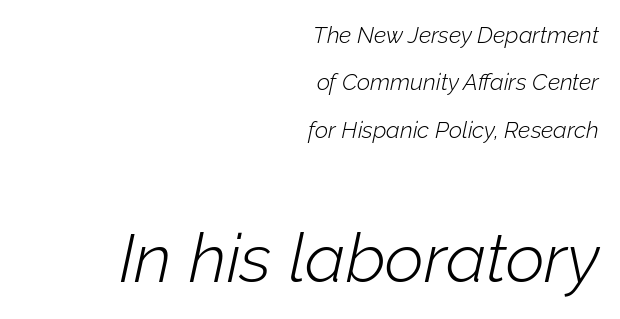
The image shows 68 px light type, italic (leaning right); set right-aligned, loose line spacing (2.06x), normal letter spacing, not underlined; the second (bottom) block is 2.96x larger; low stroke contrast and a medium x-height.
